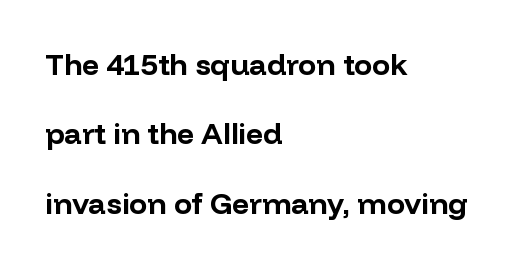
{"serif": "no", "italic": "no", "bold": "yes", "weight": "bold", "width": "normal", "stroke_contrast": "low", "x_height": "medium", "monospaced": "no", "underline": "no", "align": "left", "line_spacing": "loose", "line_spacing_ratio": 2.31, "letter_spacing": "normal", "letter_spacing_em": 0.0, "glyph_px": 30}
